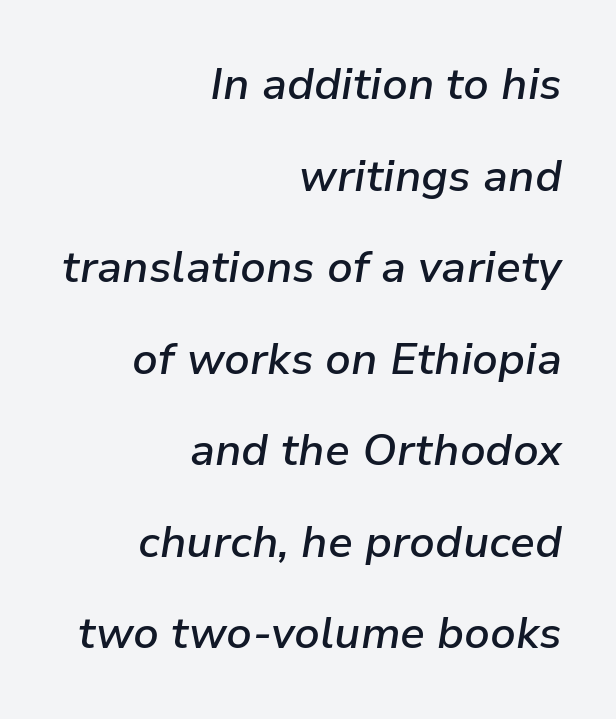
Q: Is the text bold? A: Semi-bold.
Q: Is the text italic (slanted)? A: Yes, it leans right by about 9 degrees.
Q: Is the text underlined? A: No.
Q: How is the paragraph aligned? A: Right-aligned.
Q: Is the spacing between letters normal or unusually wide? A: Normal.
Q: Is the spacing between lines tight, normal or loose? A: Loose.
Q: Width (condensed, normal, or wide)? A: Normal.
Q: Stroke contrast? A: Low.
Q: x-height? A: Medium.
Q: Monospaced? A: No.
